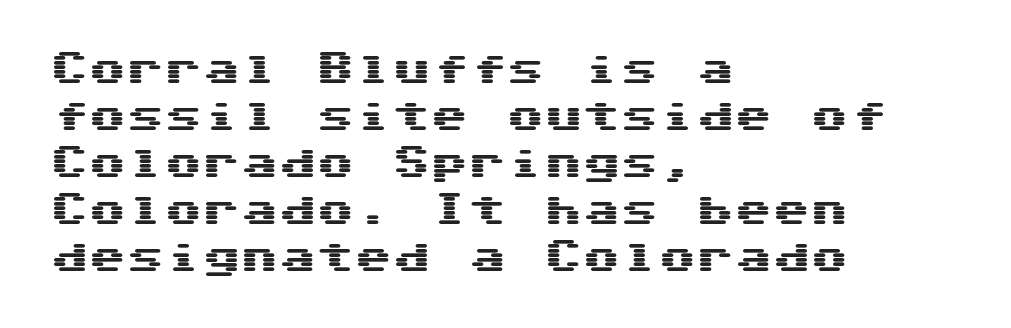
The image shows 38 px wide sans-serif type, upright; set left-aligned, line spacing 1.24x, normal letter spacing, not underlined; medium stroke contrast and a medium x-height.
